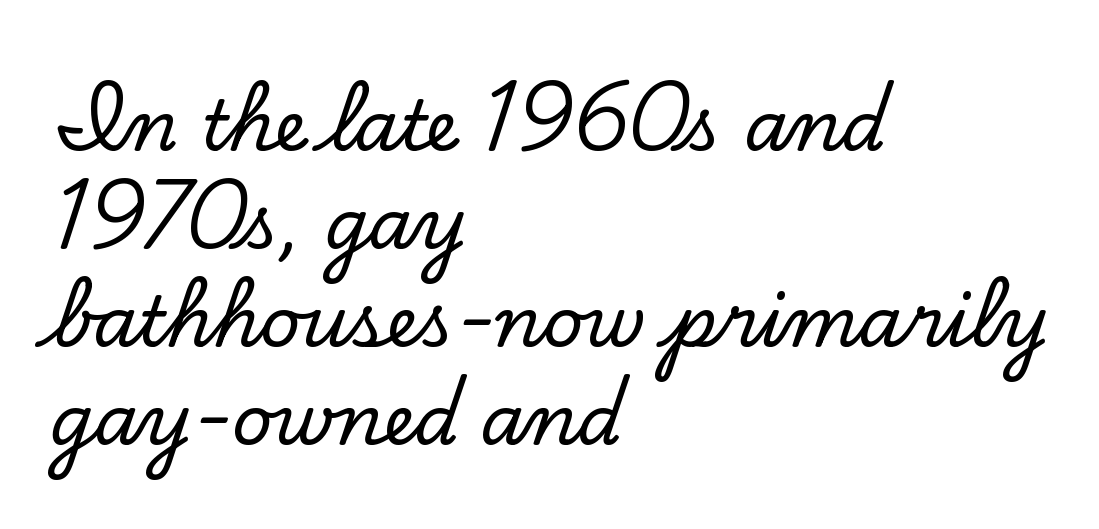
The image shows 70 px serif type; set left-aligned, normal line spacing (1.4x), normal letter spacing, not underlined; low stroke contrast and a small x-height.
